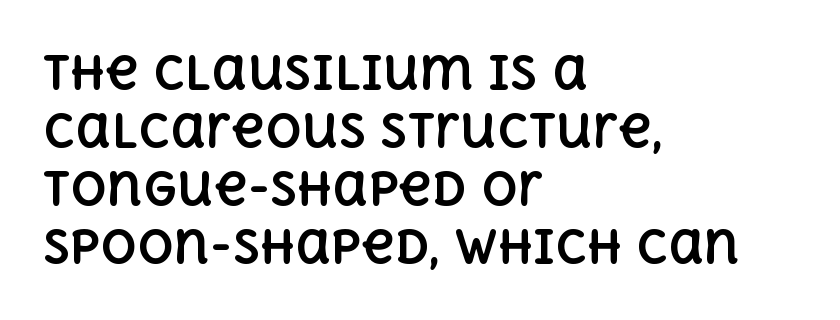
{"italic": "no", "bold": "yes", "weight": "bold", "width": "normal", "x_height": "large", "monospaced": "no", "underline": "no", "align": "left", "line_spacing": "normal", "line_spacing_ratio": 1.29, "letter_spacing": "normal", "letter_spacing_em": 0.0, "glyph_px": 45}
